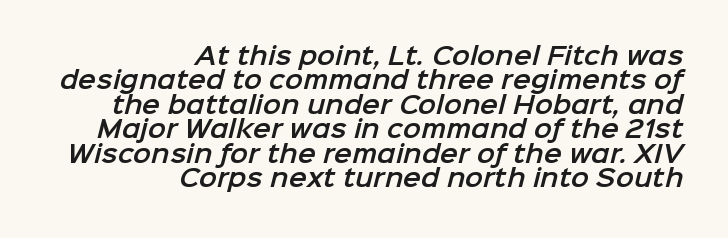
The image shows 24 px text type; set right-aligned, tight line spacing (1.02x), normal letter spacing, not underlined.
